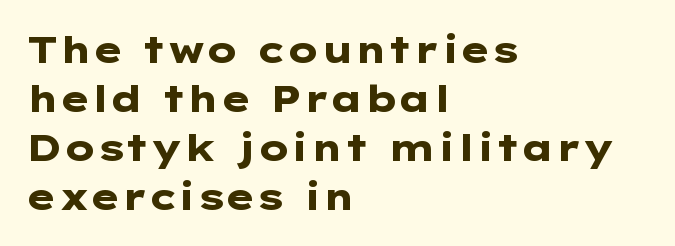
The image shows 37 px heavy, wide sans-serif type, upright; set left-aligned, normal line spacing (1.32x), normal letter spacing, not underlined; low stroke contrast and a medium x-height.
